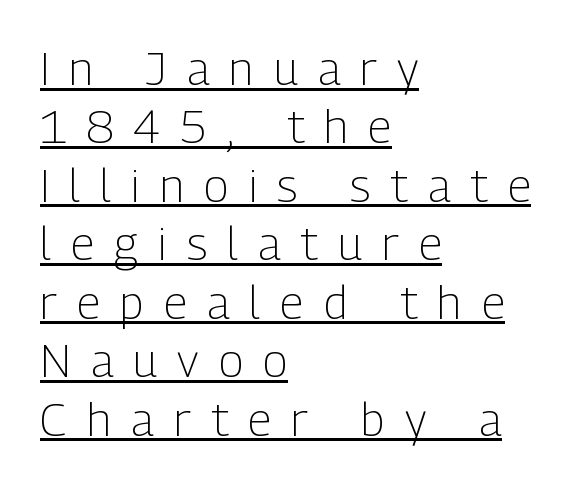
Upright lettering throughout. A student would call this left alignment; a typographer would say flush left, rag right. The designer left line spacing at the default. The strokes are not fattened; the text isn't bold.
